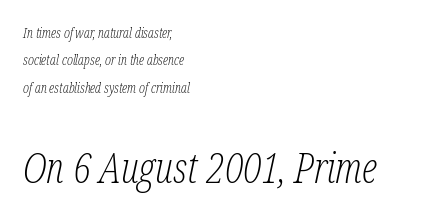
{"serif": "yes", "italic": "yes", "lean": "right", "slant_degrees": 12, "bold": "no", "weight": "light", "width": "condensed", "stroke_contrast": "low", "x_height": "medium", "monospaced": "no", "underline": "no", "align": "left", "line_spacing": "loose", "line_spacing_ratio": 1.95, "letter_spacing": "normal", "letter_spacing_em": 0.0, "larger_block": "second", "size_ratio": 3.0, "glyph_px": 42}
